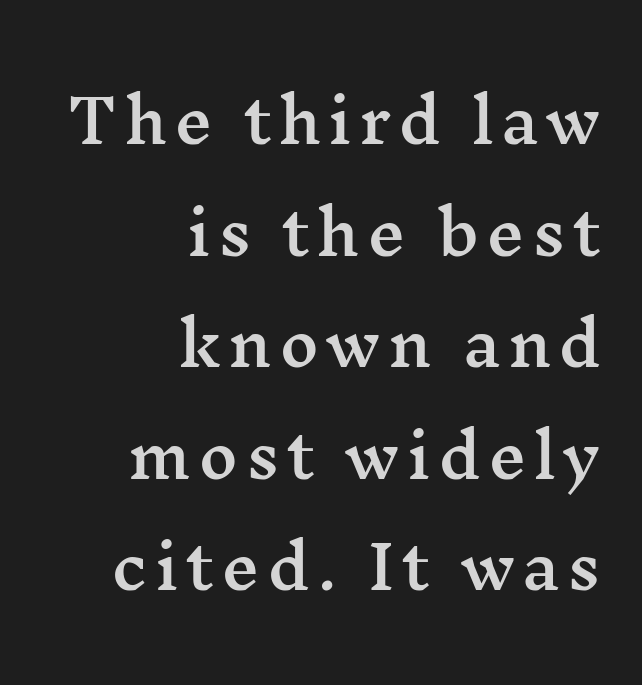
The image shows 60 px wide serif type, upright; set right-aligned, line spacing 1.86x, not underlined; medium stroke contrast and a medium x-height.
